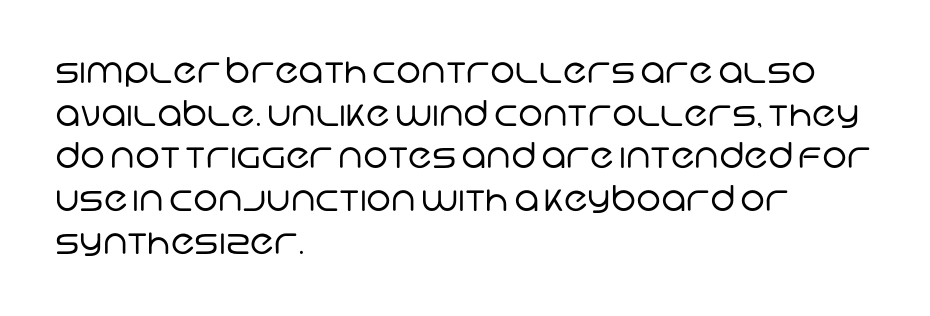
Q: Is the text bold? A: No.
Q: Is the typeface a serif or a sans-serif typeface? A: Sans-serif.
Q: Is the text underlined? A: No.
Q: How is the paragraph aligned? A: Left-aligned.
Q: Is the spacing between letters normal or unusually wide? A: Normal.
Q: Width (condensed, normal, or wide)? A: Normal.
Q: Stroke contrast? A: Low.
Q: x-height? A: Large.
Q: Monospaced? A: No.
